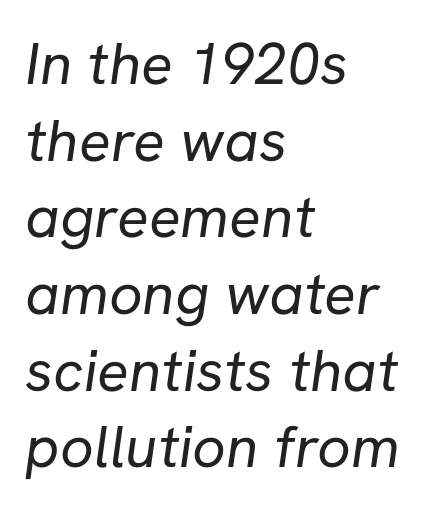
Compared with typical paragraphs, the rows here are spaced about the same. The rendering keeps characters at their native spacing. Letters have the restrained weight of plain body copy at most. No word sits above an underline. The rendering uses natural spacing where letterforms have individual widths.
